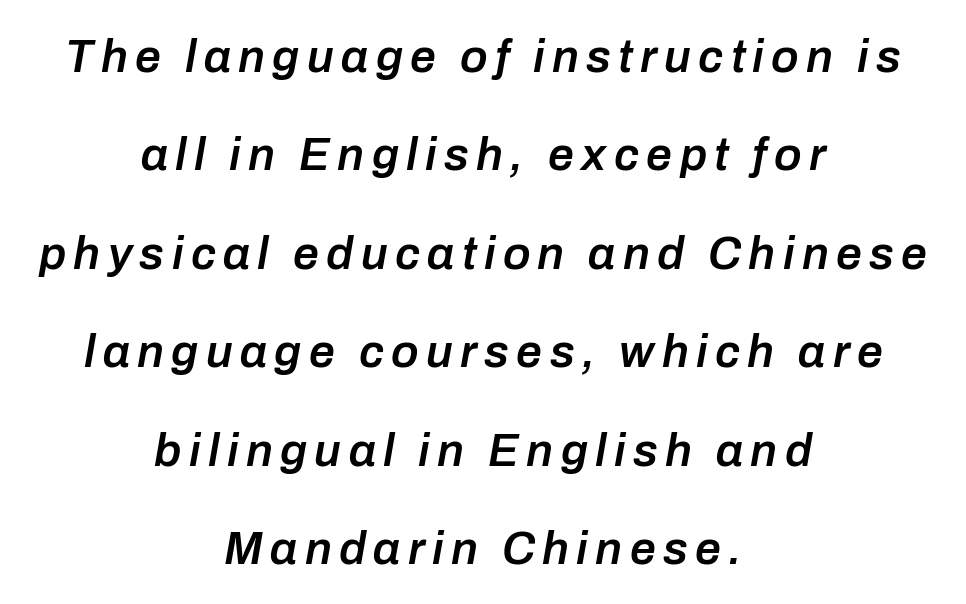
{"italic": "yes", "lean": "right", "slant_degrees": 10, "bold": "semi", "weight": "semibold", "width": "normal", "stroke_contrast": "low", "x_height": "medium", "monospaced": "no", "underline": "no", "align": "center", "line_spacing": "loose", "line_spacing_ratio": 2.14, "glyph_px": 46}
